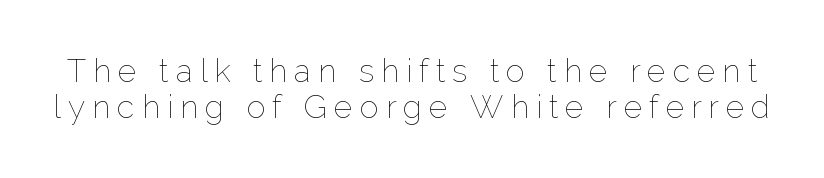
Compared with typical paragraphs, the rows here are closer together. Glyph-to-glyph distance is far greater than everyday printed text. Here the designer chose a conventional face with non-uniform glyph widths. The specimen reads as upright at a glance. Plain, unruled lines of type. Nothing heavy about these letters — not bold at all.
